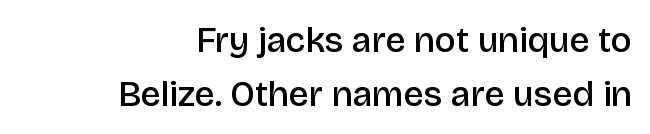
The image shows 36 px semibold sans-serif type, upright; set right-aligned, normal line spacing (1.49x), normal letter spacing, not underlined; low stroke contrast and a large x-height.
